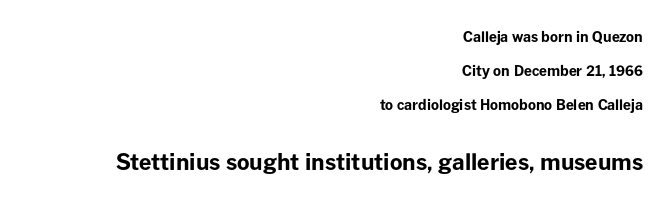
The font's upright variant was chosen for this text. Note: smaller setting up top, larger setting below. Words float on clear page, feet unadorned. Students, this is bold: see how much ink each stroke carries. Does the copy run flush right? Yes — the right margin is perfectly even. Whoever set this chose breathing room over compactness in the vertical rhythm.
